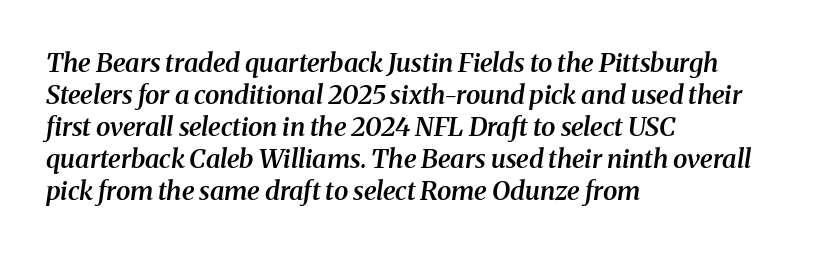
The image shows 26 px text type, italic (leaning right); set left-aligned, line spacing 1.23x, normal letter spacing, not underlined.
